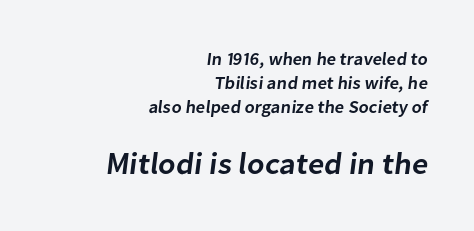
Q: Is the text bold? A: Semi-bold.
Q: Is the typeface a serif or a sans-serif typeface? A: Sans-serif.
Q: Is the text underlined? A: No.
Q: How is the paragraph aligned? A: Right-aligned.
Q: Is the spacing between letters normal or unusually wide? A: Normal.
Q: Is the spacing between lines tight, normal or loose? A: Normal.
Q: Which block of text is set in a larger size, the first (top) or the second (bottom)? A: The second (bottom) one.
Q: Width (condensed, normal, or wide)? A: Normal.
Q: Stroke contrast? A: Low.
Q: x-height? A: Medium.
Q: Monospaced? A: No.
